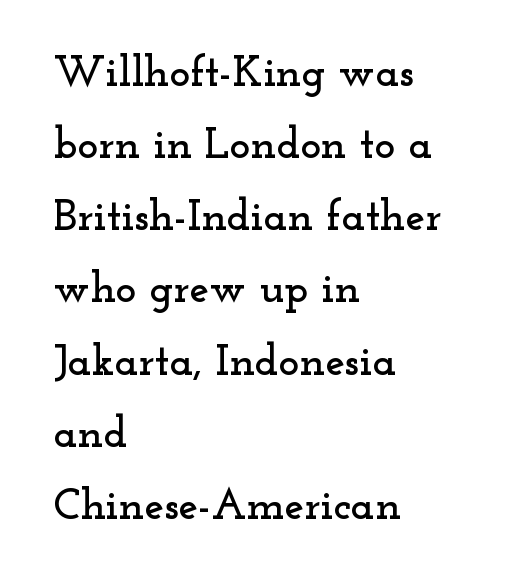
Q: Is the text italic (slanted)? A: No, it is upright.
Q: Is the typeface a serif or a sans-serif typeface? A: Serif.
Q: Is the text underlined? A: No.
Q: How is the paragraph aligned? A: Left-aligned.
Q: Is the spacing between letters normal or unusually wide? A: Normal.
Q: Is the spacing between lines tight, normal or loose? A: Normal.
Q: Width (condensed, normal, or wide)? A: Wide.
Q: Stroke contrast? A: Low.
Q: x-height? A: Small.
Q: Monospaced? A: No.
